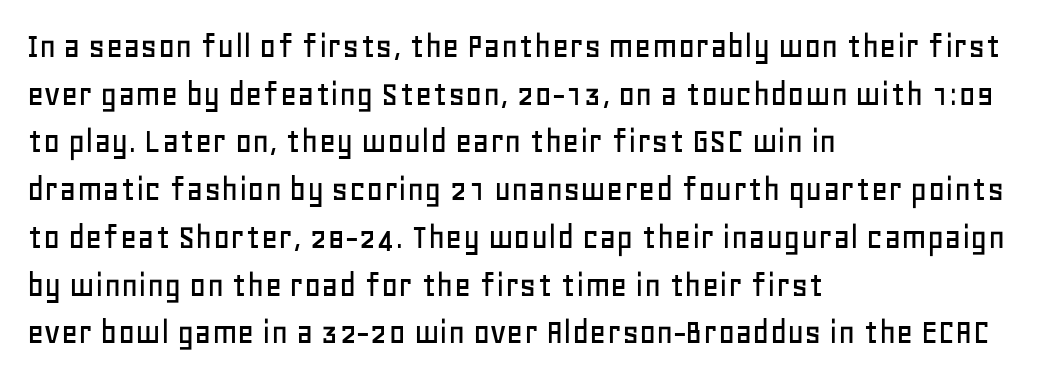
The image shows 37 px sans-serif type, upright; set left-aligned, normal line spacing (1.29x), normal letter spacing, not underlined; low stroke contrast and a large x-height.
